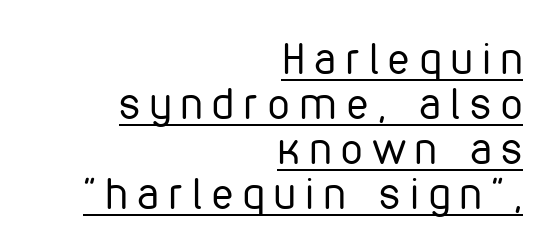
Q: Is the text bold? A: No.
Q: Is the text italic (slanted)? A: No, it is upright.
Q: Is the typeface a serif or a sans-serif typeface? A: Sans-serif.
Q: Is the text underlined? A: Yes.
Q: How is the paragraph aligned? A: Right-aligned.
Q: Is the spacing between letters normal or unusually wide? A: Unusually wide.
Q: Is the spacing between lines tight, normal or loose? A: Tight.
Q: Width (condensed, normal, or wide)? A: Condensed.
Q: Stroke contrast? A: Low.
Q: x-height? A: Medium.
Q: Monospaced? A: No.
